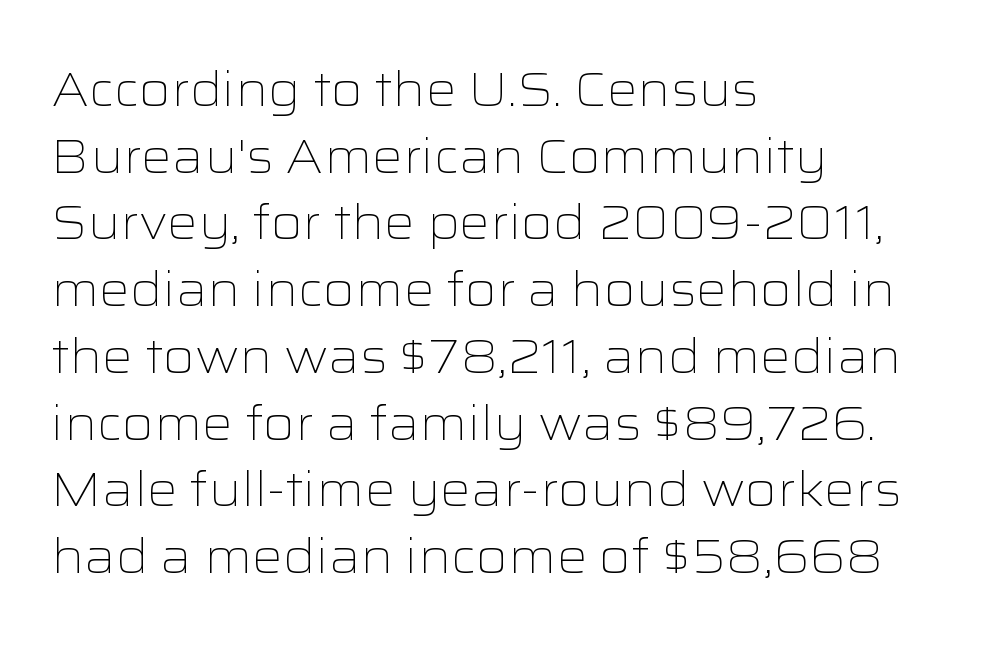
Q: Is the text bold? A: No.
Q: Is the text italic (slanted)? A: No, it is upright.
Q: Is the typeface a serif or a sans-serif typeface? A: Sans-serif.
Q: Is the text underlined? A: No.
Q: How is the paragraph aligned? A: Left-aligned.
Q: Is the spacing between letters normal or unusually wide? A: Normal.
Q: Is the spacing between lines tight, normal or loose? A: Normal.
Q: Width (condensed, normal, or wide)? A: Wide.
Q: Stroke contrast? A: Low.
Q: x-height? A: Medium.
Q: Monospaced? A: No.
